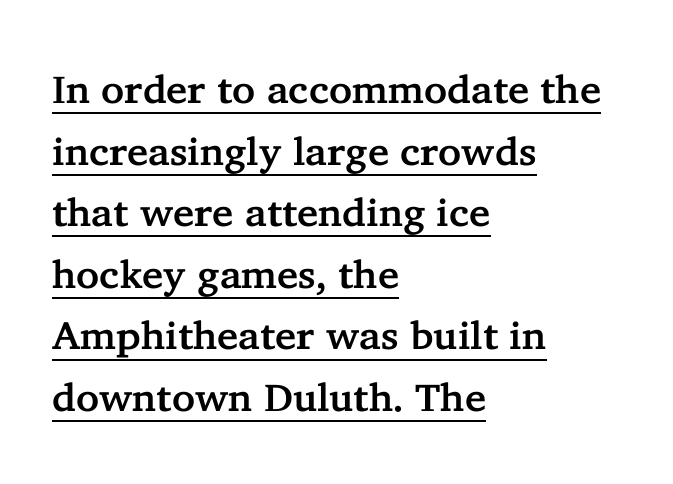
The image shows 39 px serif type, upright; set left-aligned, normal line spacing (1.58x), normal letter spacing, underlined; low stroke contrast and a medium x-height.
